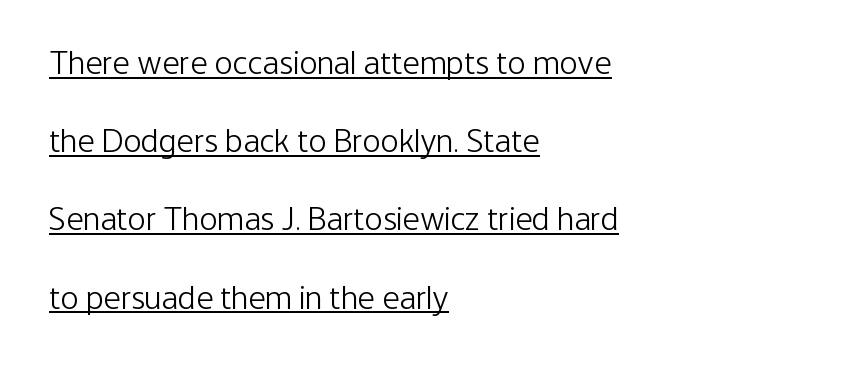
The image shows 34 px light, condensed sans-serif type, upright; set left-aligned, loose line spacing (2.3x), normal letter spacing, underlined; low stroke contrast and a medium x-height.
